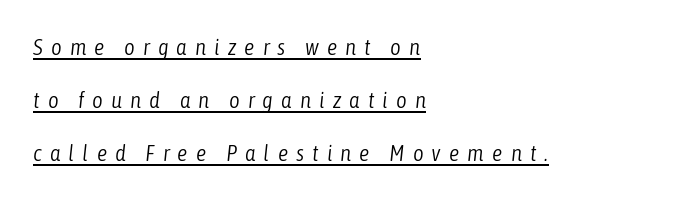
The image shows 23 px text type, italic (leaning right); set left-aligned, loose line spacing (2.3x), unusually wide letter spacing (+0.35 em), underlined.
